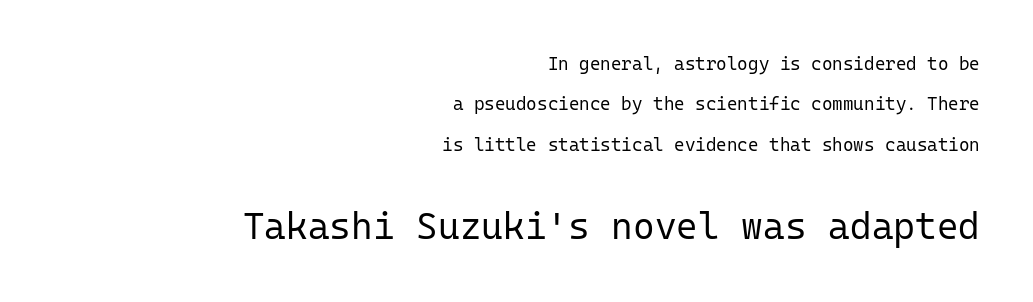
The image shows 37 px regular-weight sans-serif type, upright, monospaced; set right-aligned, loose line spacing (2.25x), normal letter spacing, not underlined; the second (bottom) block is 2.06x larger; low stroke contrast and a medium x-height.
